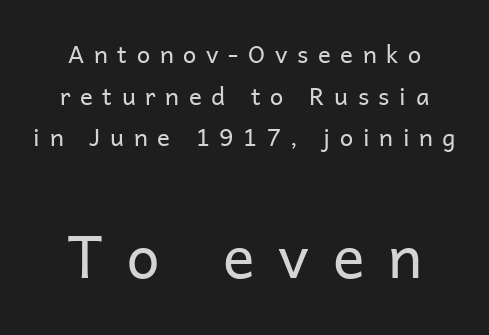
Q: Is the text bold? A: No.
Q: Is the text italic (slanted)? A: No, it is upright.
Q: Is the typeface a serif or a sans-serif typeface? A: Sans-serif.
Q: Is the text underlined? A: No.
Q: How is the paragraph aligned? A: Centered.
Q: Is the spacing between letters normal or unusually wide? A: Unusually wide.
Q: Which block of text is set in a larger size, the first (top) or the second (bottom)? A: The second (bottom) one.
Q: Width (condensed, normal, or wide)? A: Normal.
Q: Stroke contrast? A: Low.
Q: x-height? A: Medium.
Q: Monospaced? A: No.
